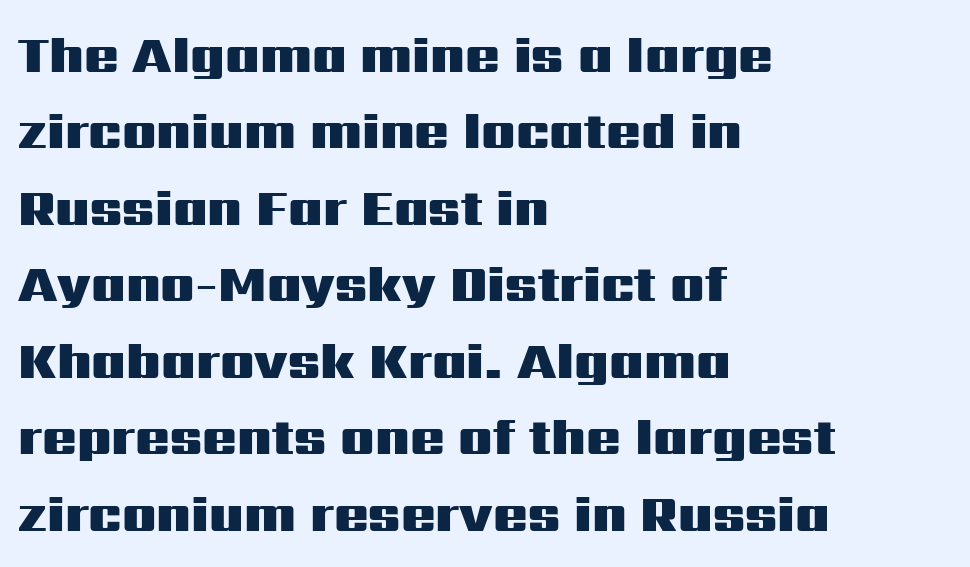
The image shows 51 px heavy, wide sans-serif type, upright; set left-aligned, normal line spacing (1.5x), normal letter spacing, not underlined; medium stroke contrast and a medium x-height.
